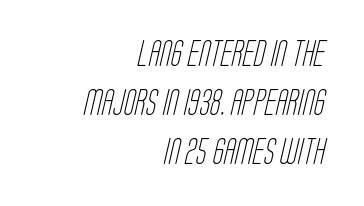
{"bold": "no", "underline": "no", "align": "right", "line_spacing_ratio": 1.89, "letter_spacing": "normal", "letter_spacing_em": 0.0, "glyph_px": 26}
